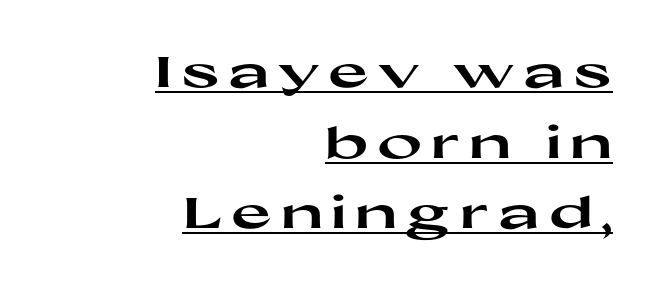
The image shows 43 px heavy, wide sans-serif type, upright; set right-aligned, normal line spacing (1.64x), unusually wide letter spacing (+0.2 em), underlined; high stroke contrast and a medium x-height.
